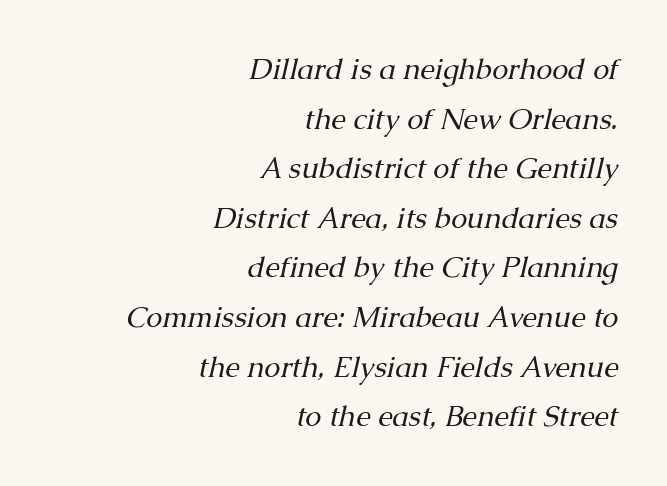
The face used here is seriffed, in the tradition of book romans. Ink coverage per letter is moderate at most. In terms of letterspacing, this is plain default setting. Quick note: italic.
